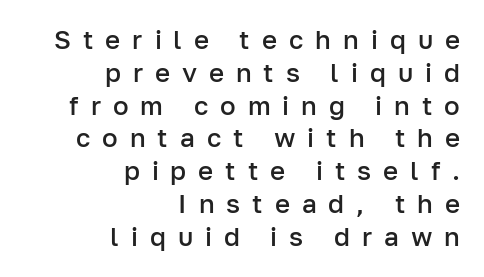
{"italic": "no", "bold": "semi", "underline": "no", "align": "right", "line_spacing": "normal", "line_spacing_ratio": 1.26, "letter_spacing": "wide", "letter_spacing_em": 0.46, "glyph_px": 26}
